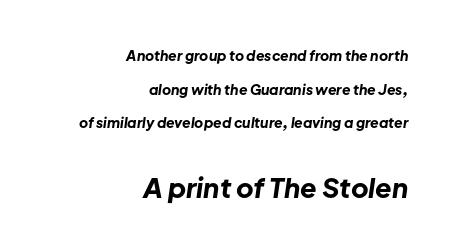
The image shows 27 px bold type, italic (leaning right); set right-aligned, loose line spacing (2.41x), normal letter spacing, not underlined; the second (bottom) block is 1.93x larger.
